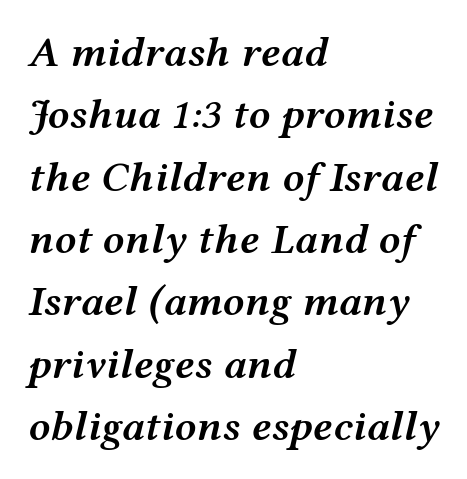
Q: Is the text bold? A: Semi-bold.
Q: Is the text italic (slanted)? A: Yes, it leans right by about 12 degrees.
Q: Is the text underlined? A: No.
Q: How is the paragraph aligned? A: Left-aligned.
Q: Is the spacing between letters normal or unusually wide? A: Normal.
Q: Is the spacing between lines tight, normal or loose? A: Normal.
Q: Width (condensed, normal, or wide)? A: Wide.
Q: Stroke contrast? A: Medium.
Q: x-height? A: Medium.
Q: Monospaced? A: No.
